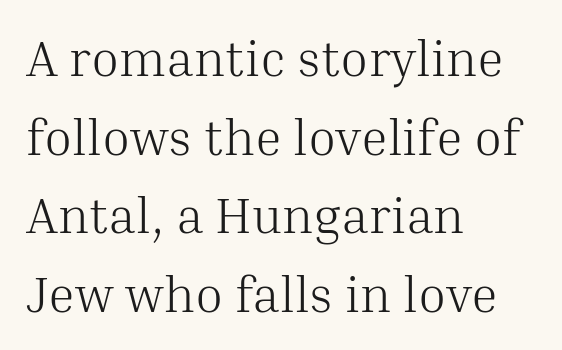
Q: Is the text bold? A: No.
Q: Is the text italic (slanted)? A: No, it is upright.
Q: Is the typeface a serif or a sans-serif typeface? A: Serif.
Q: Is the text underlined? A: No.
Q: How is the paragraph aligned? A: Left-aligned.
Q: Is the spacing between letters normal or unusually wide? A: Normal.
Q: Is the spacing between lines tight, normal or loose? A: Normal.
Q: Width (condensed, normal, or wide)? A: Normal.
Q: Stroke contrast? A: Medium.
Q: x-height? A: Medium.
Q: Monospaced? A: No.
